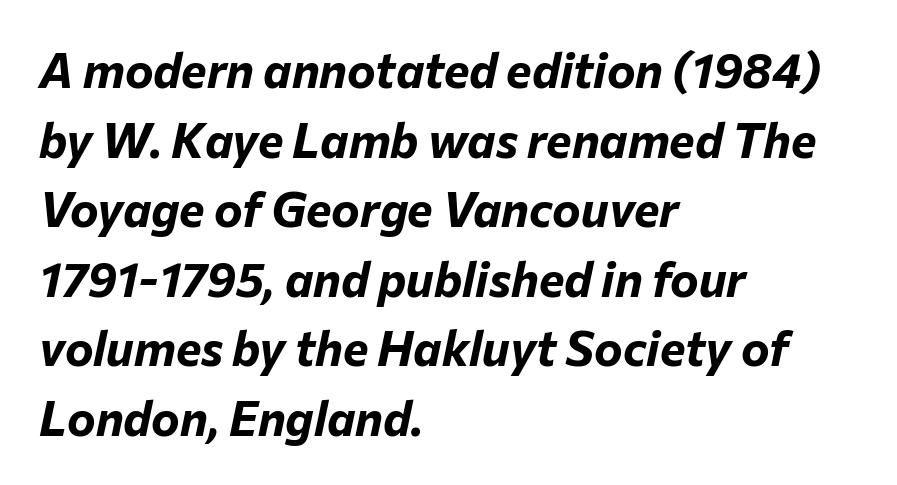
The face used here is rendered with its standard letterfit. The whole block is typeset with a tilt. You could not count columns in this text — the font is proportionally spaced. Strokes here are thick enough to call this a true bold. A normal amount of white space separates one row of letters from the next. The paragraph shown leans on its left margin.
